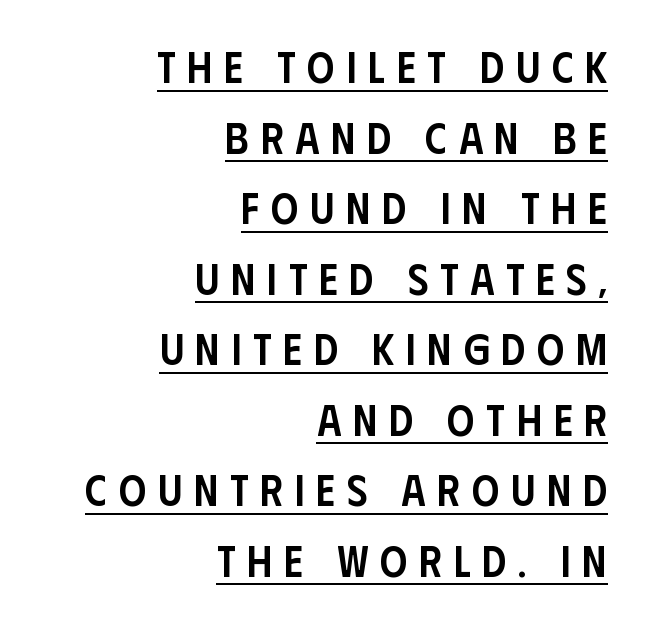
The image shows 43 px semibold, condensed sans-serif type, upright; set right-aligned, normal line spacing (1.64x), unusually wide letter spacing (+0.27 em), underlined; low stroke contrast and a large x-height.
